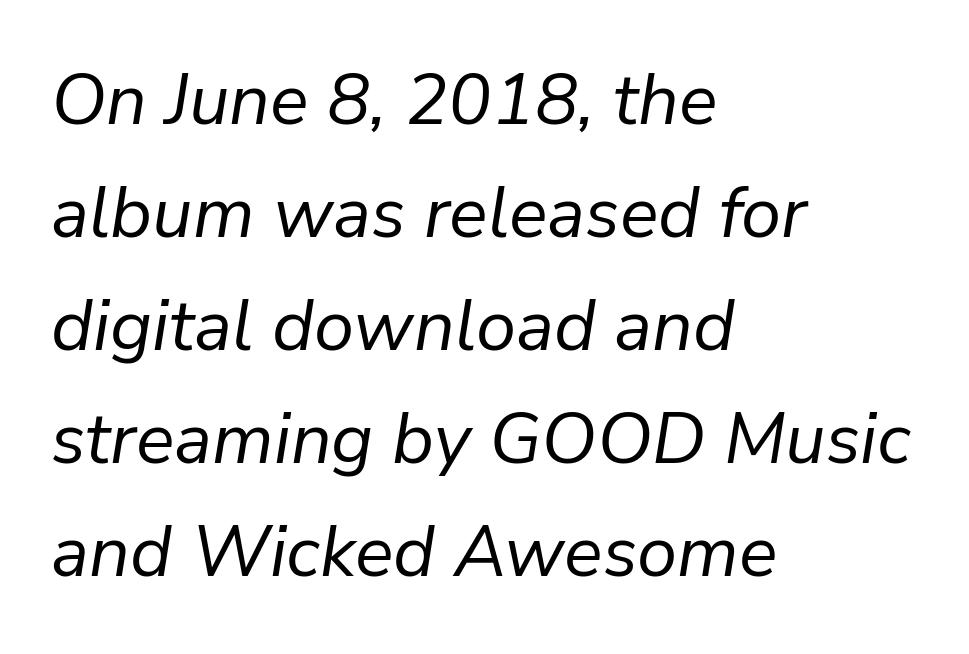
Q: Is the text bold? A: No.
Q: Is the text italic (slanted)? A: Yes, it leans right by about 9 degrees.
Q: Is the text underlined? A: No.
Q: How is the paragraph aligned? A: Left-aligned.
Q: Is the spacing between letters normal or unusually wide? A: Normal.
Q: Is the spacing between lines tight, normal or loose? A: Normal.
Q: Width (condensed, normal, or wide)? A: Normal.
Q: Stroke contrast? A: Low.
Q: x-height? A: Medium.
Q: Monospaced? A: No.
